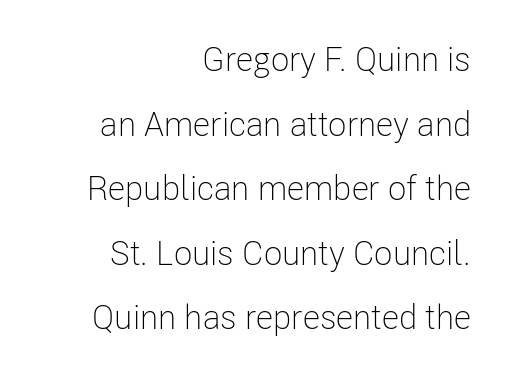
The image shows 34 px light, condensed sans-serif type, upright; set right-aligned, loose line spacing (1.9x), normal letter spacing, not underlined; low stroke contrast and a medium x-height.
